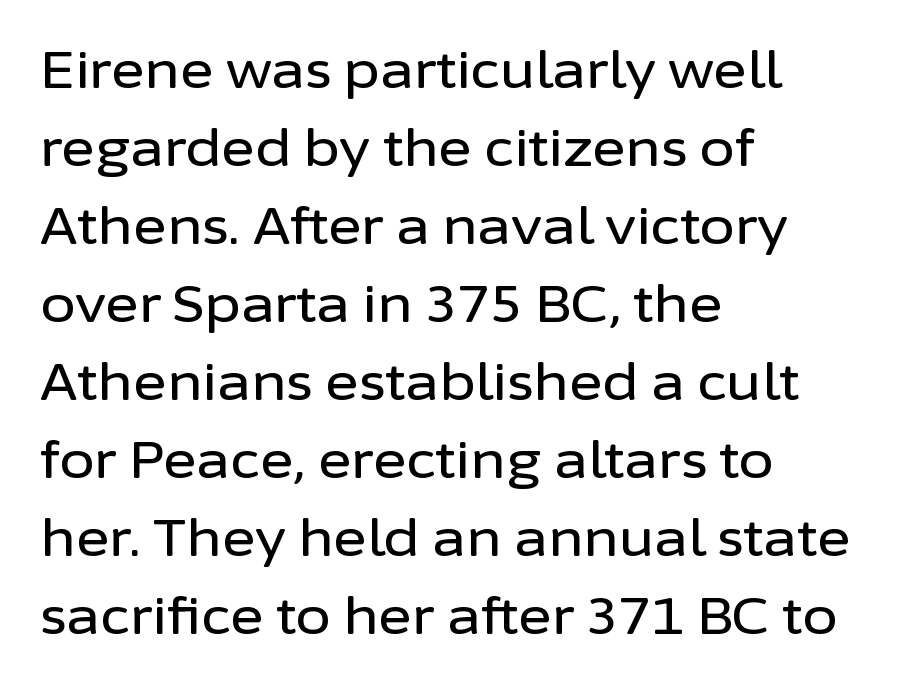
The image shows 51 px sans-serif type, upright; set left-aligned, normal line spacing (1.53x), normal letter spacing, not underlined; low stroke contrast and a medium x-height.
